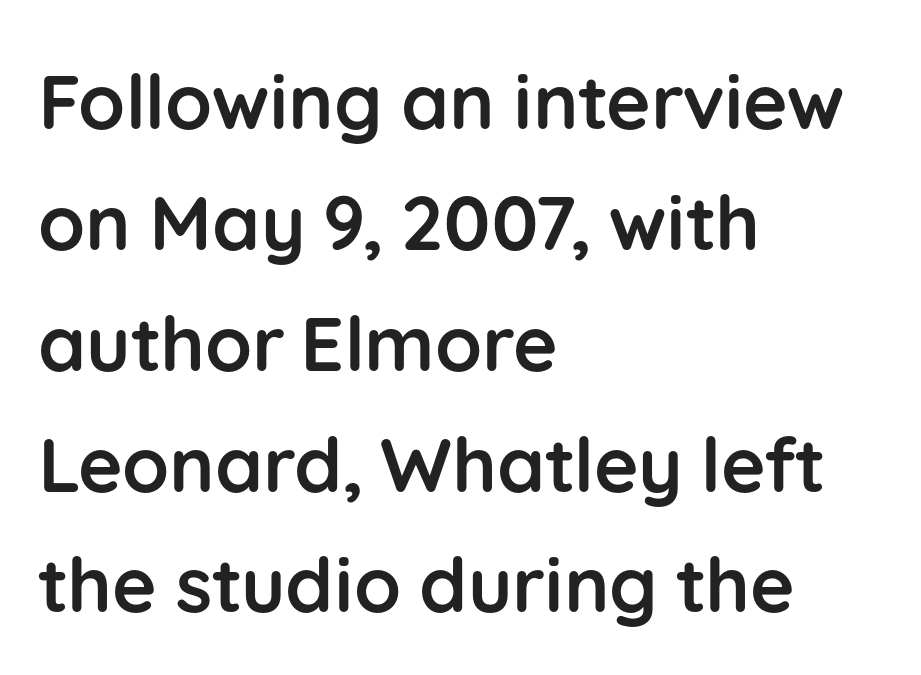
The image shows 76 px semibold sans-serif type, upright; set left-aligned, normal line spacing (1.59x), normal letter spacing, not underlined; low stroke contrast and a medium x-height.
